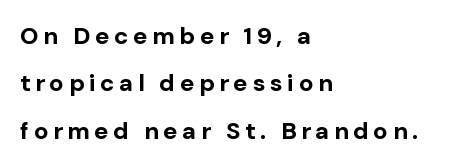
{"italic": "no", "bold": "yes", "underline": "no", "align": "left", "line_spacing": "loose", "line_spacing_ratio": 1.97, "glyph_px": 24}
